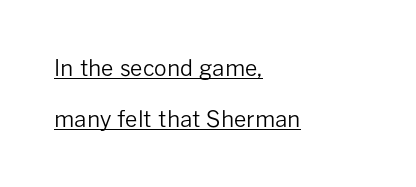
{"italic": "no", "bold": "no", "underline": "yes", "align": "left", "line_spacing": "loose", "line_spacing_ratio": 2.32, "letter_spacing": "normal", "letter_spacing_em": 0.0, "glyph_px": 22}
